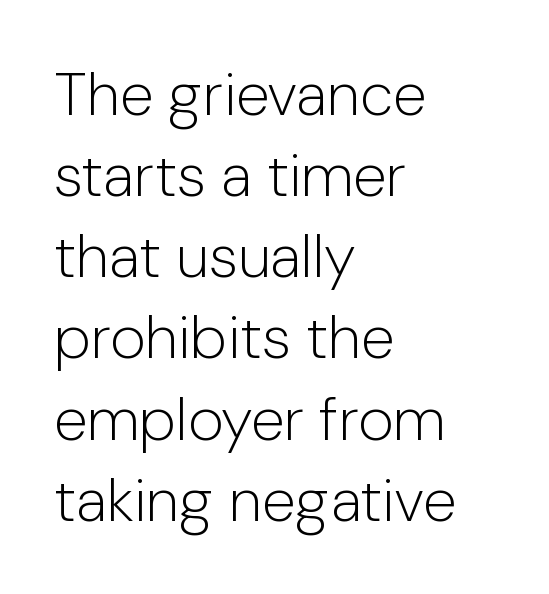
{"serif": "no", "italic": "no", "bold": "no", "weight": "light", "width": "normal", "stroke_contrast": "low", "x_height": "medium", "monospaced": "no", "underline": "no", "align": "left", "line_spacing": "normal", "line_spacing_ratio": 1.33, "letter_spacing": "normal", "letter_spacing_em": 0.0, "glyph_px": 61}
